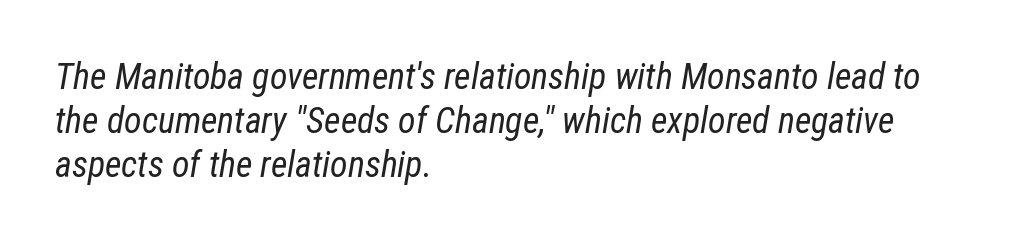
The rendering anchors every line to the left-hand side. You could not count columns in this text — the font is proportionally spaced. The space directly below the letters is spotless. Is the type slanted? Yes — the strokes lean at a clear angle. Glyph-to-glyph distance matches everyday printed text.
